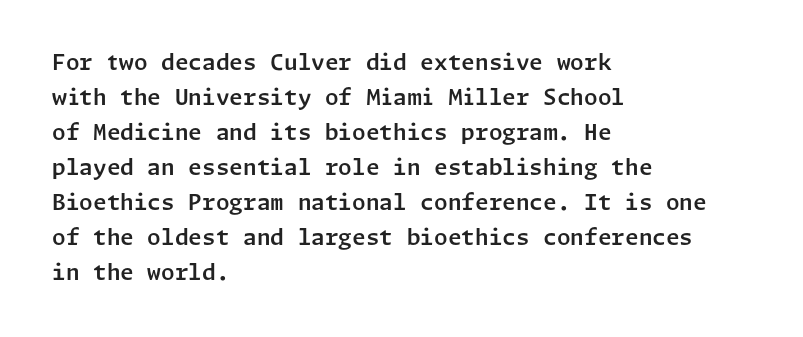
Q: Is the text italic (slanted)? A: No, it is upright.
Q: Is the text underlined? A: No.
Q: How is the paragraph aligned? A: Left-aligned.
Q: Is the spacing between letters normal or unusually wide? A: Normal.
Q: Is the spacing between lines tight, normal or loose? A: Normal.
